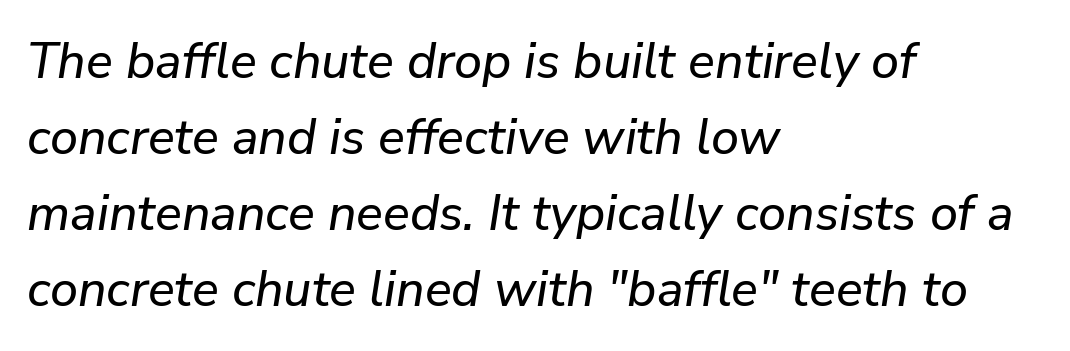
Line spacing here is normal. Alignment: flush left. Think of a printed novel: that variable character pitch is what you see here. Words float on clear page, feet unadorned. The lettering tilts uniformly, giving the passage an italic look. The letters sit at their default tracking, neither squeezed nor spread.
